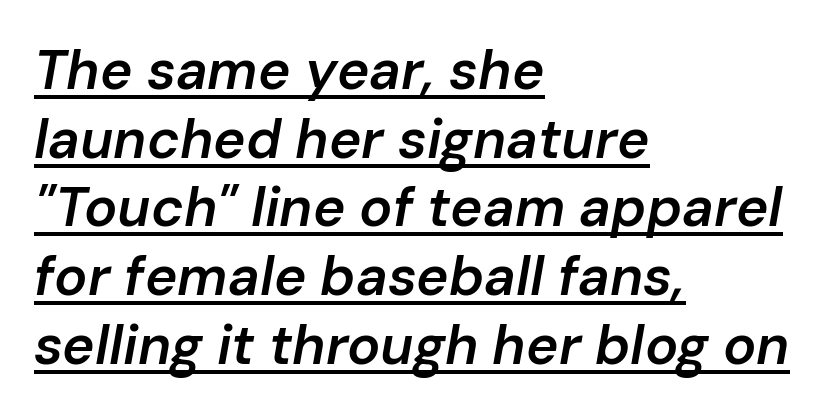
Nothing unusual about the tracking: characters are spaced as the font intends. The words here are underlined. These words are printed semibold, heavier than regular yet not bold. How would I describe the line gaps? Plain and ordinary.
